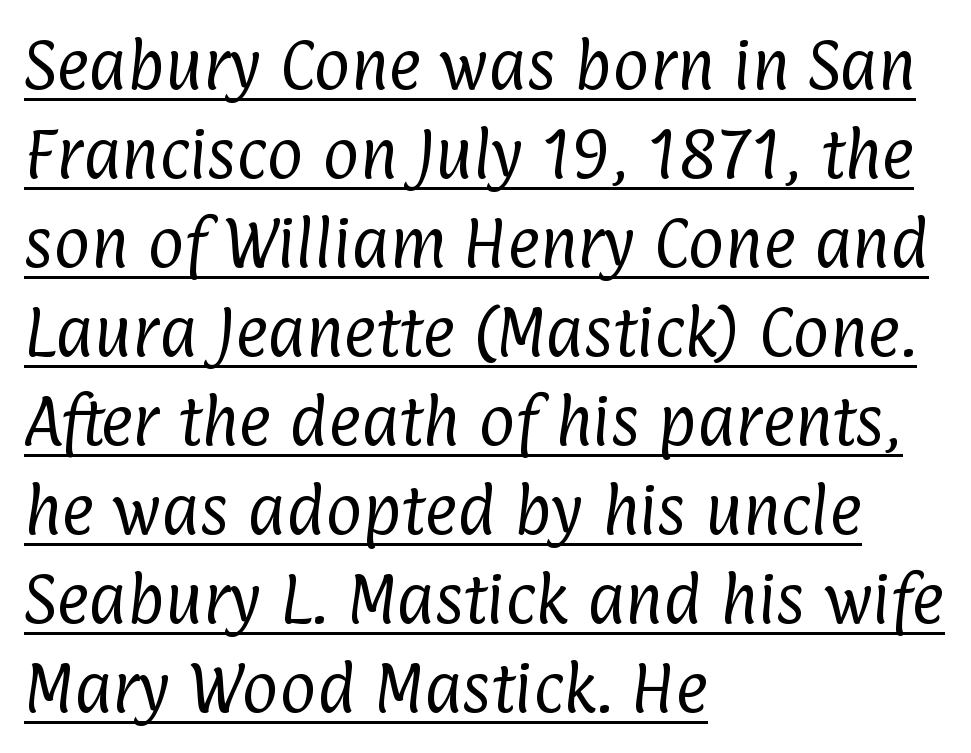
The image shows 56 px regular-weight, condensed sans-serif type; set left-aligned, normal line spacing (1.59x), normal letter spacing, underlined; low stroke contrast and a medium x-height.
